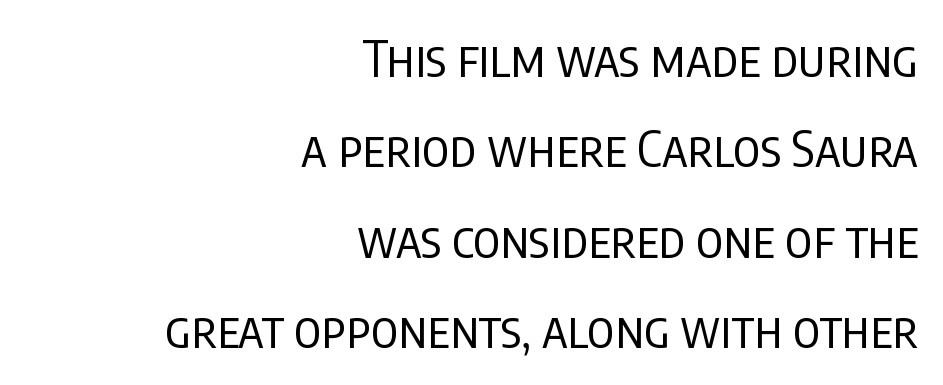
The image shows 50 px regular-weight, condensed sans-serif type, upright; set right-aligned, line spacing 1.81x, normal letter spacing, not underlined; low stroke contrast and a large x-height.
